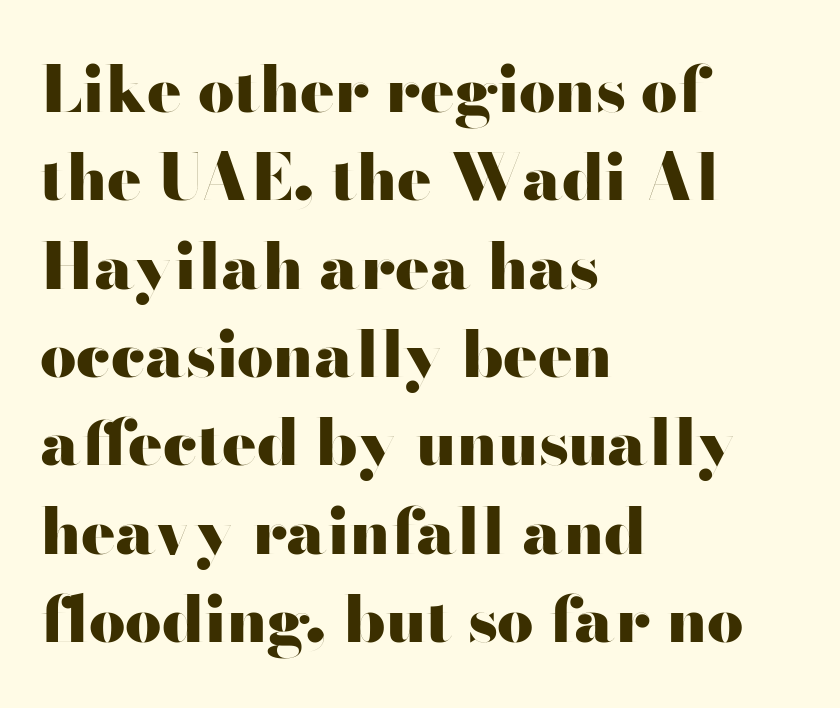
{"serif": "no", "italic": "no", "bold": "yes", "weight": "heavy", "width": "wide", "stroke_contrast": "high", "x_height": "small", "monospaced": "no", "underline": "no", "align": "left", "line_spacing": "normal", "line_spacing_ratio": 1.38, "letter_spacing": "normal", "letter_spacing_em": 0.0, "glyph_px": 64}
